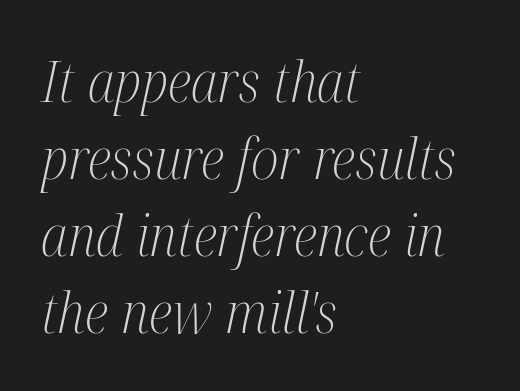
Regarding leading, the lines here are spaced in the standard way. The lines in this sample share a left origin and differ only in where they stop. Spacing verdict: proportional, widths tailored to each character. The letters carry serifs — small finishing strokes at the ends of their stems.
